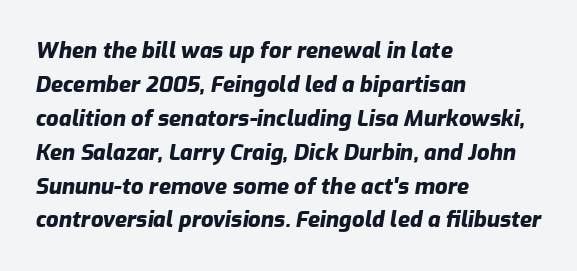
{"italic": "yes", "lean": "right", "slant_degrees": 9, "bold": "yes", "underline": "no", "align": "left", "line_spacing": "normal", "line_spacing_ratio": 1.54, "letter_spacing": "normal", "letter_spacing_em": 0.0, "glyph_px": 22}
